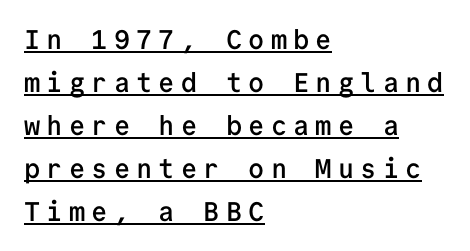
Caption: semibold face, moderately heavy strokes. The specimen includes a rule beneath the text block's lines. Quick note: not italic, upright. Regarding leading, the lines here are spaced in the standard way. Leftover space on each line is placed entirely after the last word.
